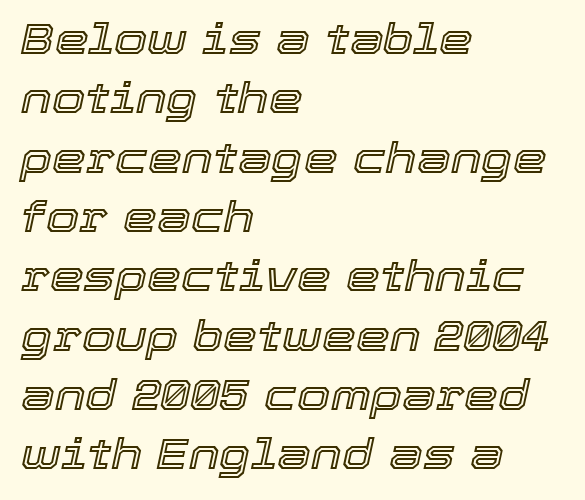
Q: Is the text italic (slanted)? A: Yes, it leans right by about 12 degrees.
Q: Is the text underlined? A: No.
Q: How is the paragraph aligned? A: Left-aligned.
Q: Is the spacing between letters normal or unusually wide? A: Normal.
Q: Is the spacing between lines tight, normal or loose? A: Normal.
Q: Width (condensed, normal, or wide)? A: Normal.
Q: x-height? A: Medium.
Q: Monospaced? A: No.
